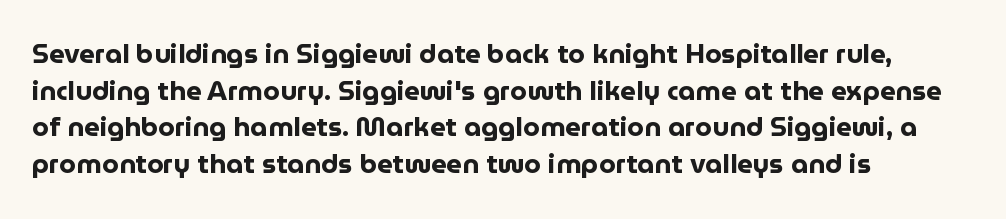
Casual observation: everything's shoved over to the left. Look at the tracking — it's just the regular setting, nothing added. The rendering uses a moderate line-height, typical for paragraphs. Decoration check: the copy has no underline. The face used here has the dense, thick strokes of a bold. The typography opts for an upright posture over an oblique one.
